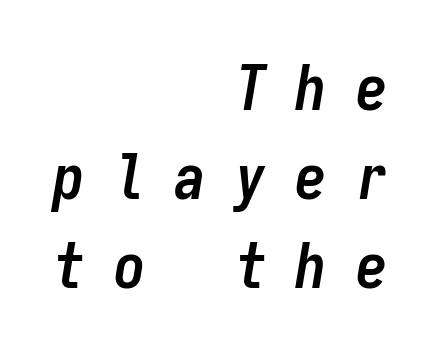
The image shows 63 px semibold, condensed type, italic (leaning right), monospaced; set right-aligned, normal line spacing (1.41x), unusually wide letter spacing (+0.46 em), not underlined; low stroke contrast and a medium x-height.
